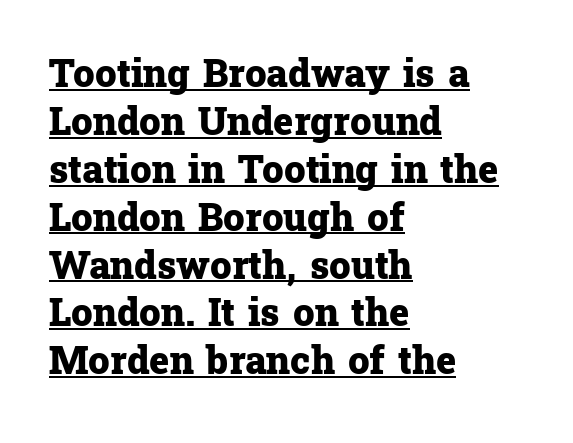
{"serif": "yes", "italic": "no", "bold": "yes", "weight": "heavy", "width": "normal", "stroke_contrast": "low", "x_height": "medium", "monospaced": "no", "underline": "yes", "align": "left", "line_spacing": "normal", "line_spacing_ratio": 1.26, "letter_spacing": "normal", "letter_spacing_em": 0.0, "glyph_px": 38}
